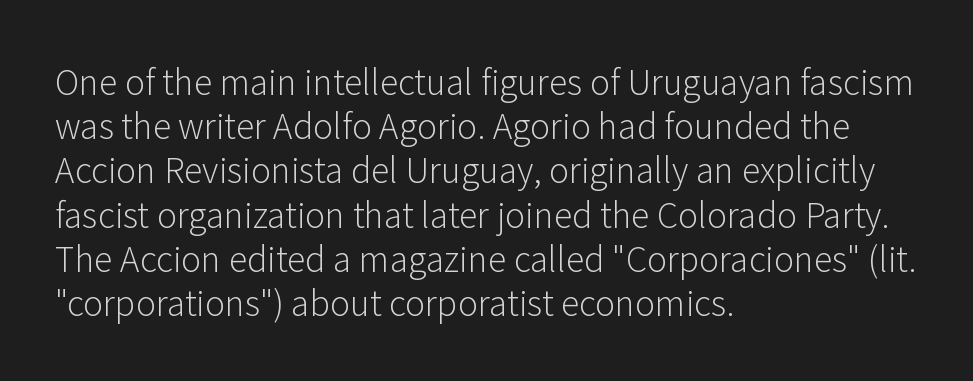
Q: Is the text bold? A: No.
Q: Is the text italic (slanted)? A: No, it is upright.
Q: Is the typeface a serif or a sans-serif typeface? A: Sans-serif.
Q: Is the text underlined? A: No.
Q: How is the paragraph aligned? A: Left-aligned.
Q: Is the spacing between letters normal or unusually wide? A: Normal.
Q: Is the spacing between lines tight, normal or loose? A: Normal.
Q: Width (condensed, normal, or wide)? A: Normal.
Q: Stroke contrast? A: Low.
Q: x-height? A: Medium.
Q: Monospaced? A: No.
